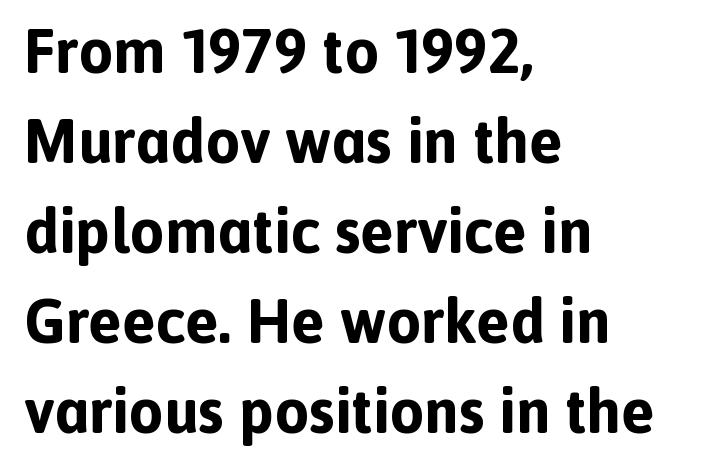
The image shows 62 px bold sans-serif type, upright; set left-aligned, normal line spacing (1.45x), normal letter spacing, not underlined; a medium x-height.
